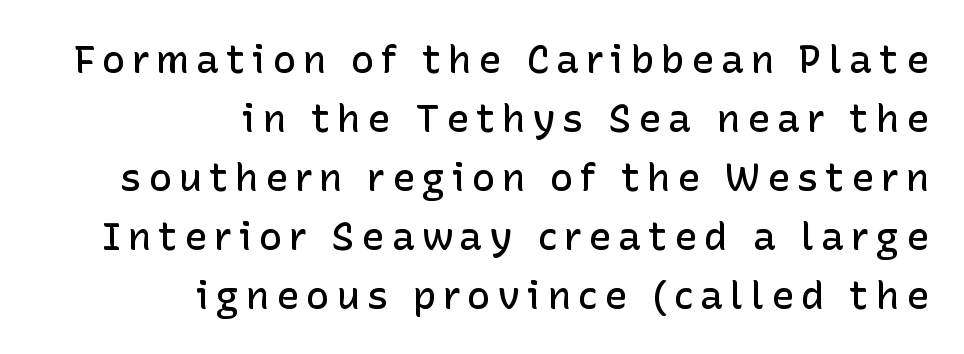
The image shows 39 px semibold sans-serif type, upright; set right-aligned, normal line spacing (1.51x), not underlined; low stroke contrast and a medium x-height.
